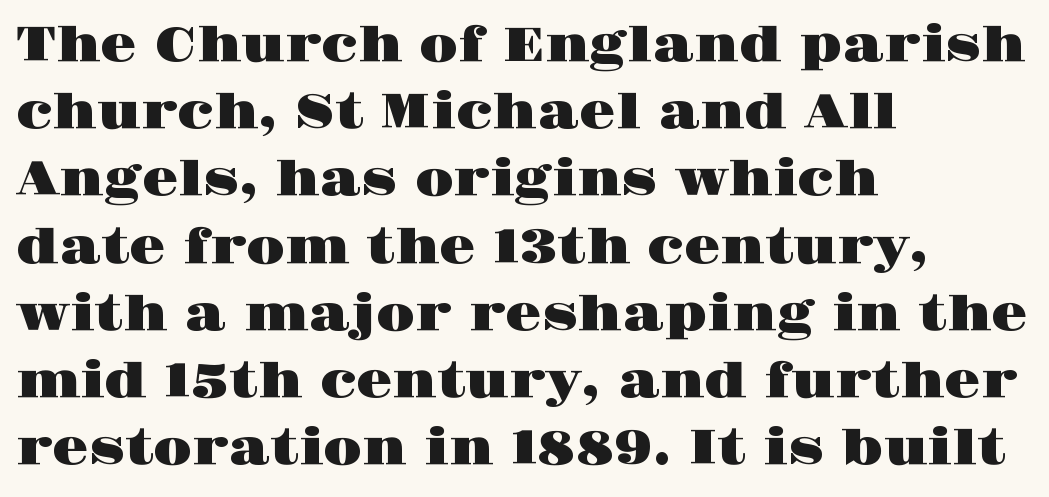
{"serif": "yes", "italic": "no", "width": "wide", "stroke_contrast": "high", "x_height": "large", "monospaced": "no", "underline": "no", "align": "left", "line_spacing": "normal", "line_spacing_ratio": 1.43, "letter_spacing": "normal", "letter_spacing_em": 0.0, "glyph_px": 47}
